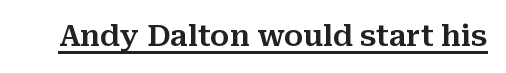
Q: Is the text italic (slanted)? A: No, it is upright.
Q: Is the typeface a serif or a sans-serif typeface? A: Serif.
Q: Is the text underlined? A: Yes.
Q: Is the spacing between letters normal or unusually wide? A: Normal.
Q: Width (condensed, normal, or wide)? A: Normal.
Q: Stroke contrast? A: Medium.
Q: x-height? A: Medium.
Q: Monospaced? A: No.
